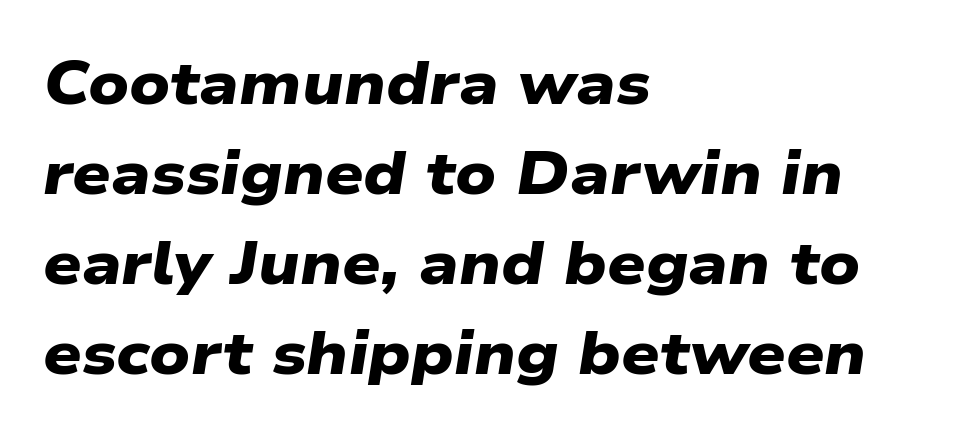
The image shows 60 px heavy, wide sans-serif type; set left-aligned, normal line spacing (1.5x), normal letter spacing, not underlined; low stroke contrast and a medium x-height.
